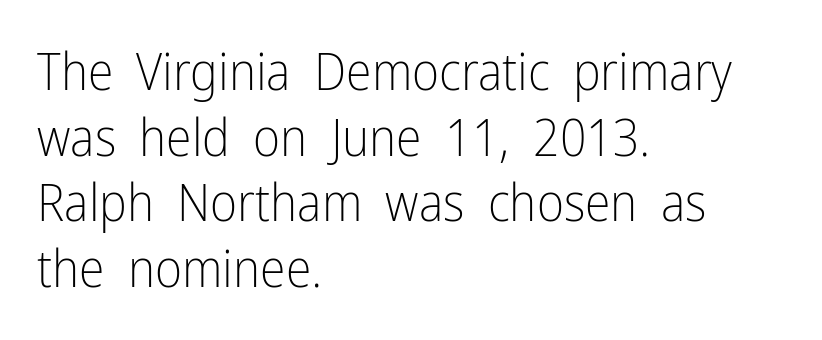
{"serif": "no", "italic": "no", "bold": "no", "weight": "light", "width": "condensed", "stroke_contrast": "low", "x_height": "medium", "monospaced": "no", "underline": "no", "align": "left", "line_spacing": "normal", "line_spacing_ratio": 1.26, "letter_spacing": "normal", "letter_spacing_em": 0.0, "glyph_px": 52}
